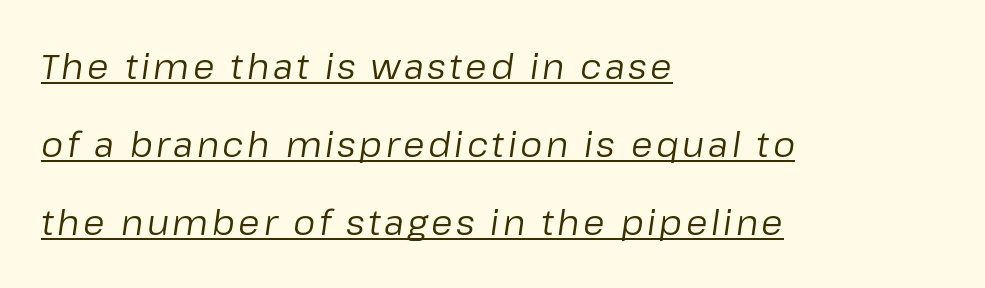
The image shows 35 px regular-weight type, italic (leaning right); set left-aligned, loose line spacing (2.23x), underlined; low stroke contrast and a medium x-height.
